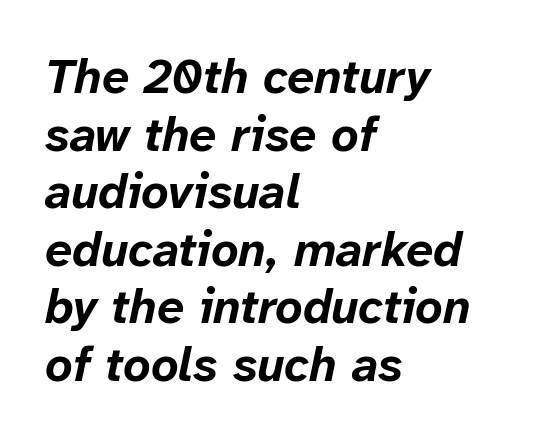
{"italic": "yes", "lean": "right", "slant_degrees": 12, "bold": "yes", "weight": "bold", "width": "normal", "stroke_contrast": "low", "x_height": "medium", "monospaced": "no", "underline": "no", "align": "left", "line_spacing_ratio": 1.2, "letter_spacing": "normal", "letter_spacing_em": 0.0, "glyph_px": 48}
